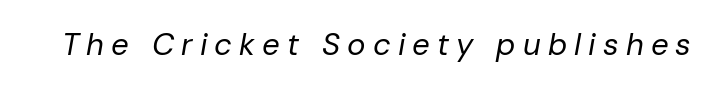
Q: Is the text bold? A: No.
Q: Is the text italic (slanted)? A: Yes, it leans right by about 10 degrees.
Q: Is the text underlined? A: No.
Q: Is the spacing between letters normal or unusually wide? A: Unusually wide.
Q: Width (condensed, normal, or wide)? A: Normal.
Q: Stroke contrast? A: Low.
Q: x-height? A: Medium.
Q: Monospaced? A: No.
